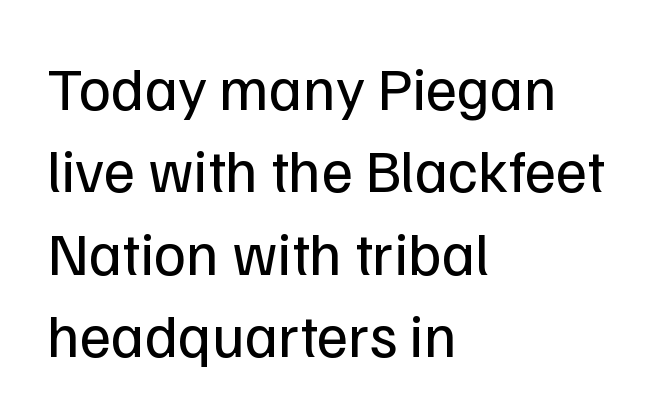
No word sits above an underline. The rendering uses a moderate line-height, typical for paragraphs. Visually the block forms a straight wall on the left and a jagged coastline on the right. Do the characters align in a grid? No, the font is proportional. Upright lettering throughout. Does extra space separate the letters? No, they use regular spacing.
